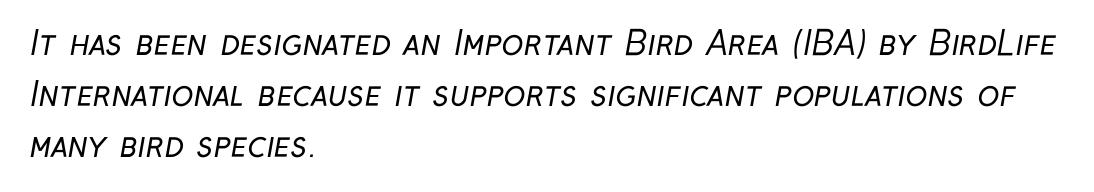
Character widths vary here, with narrow letters taking less room than wide ones. Summary of weight: not heavy and not bold. Compared with a centered layout, this one pins lines to the left instead. Successive baselines arrive at the customary interval. The baseline area is clear. In terms of letterspacing, this is plain default setting.
